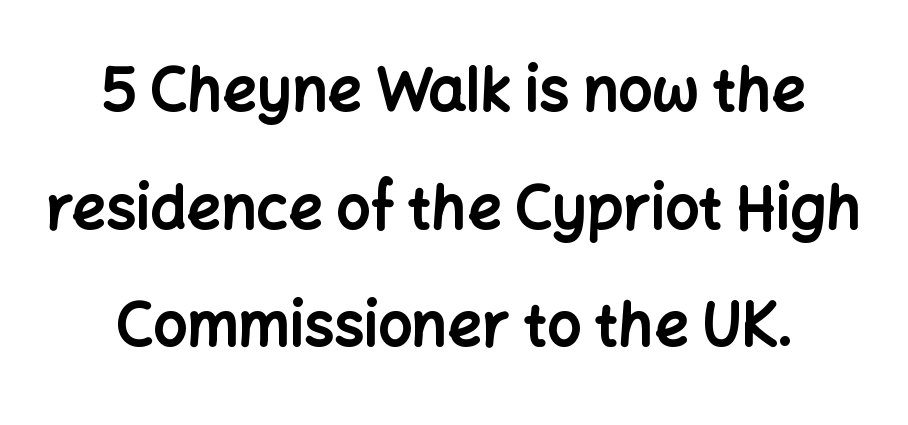
The image shows 60 px bold sans-serif type, upright; set loose line spacing (1.96x), normal letter spacing, not underlined; low stroke contrast and a medium x-height.
